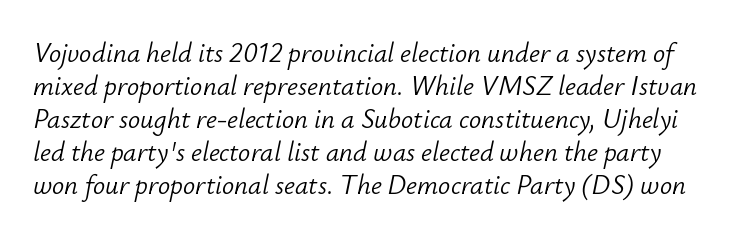
The image shows 27 px text type, italic (leaning right); set line spacing 1.22x, normal letter spacing, not underlined.
